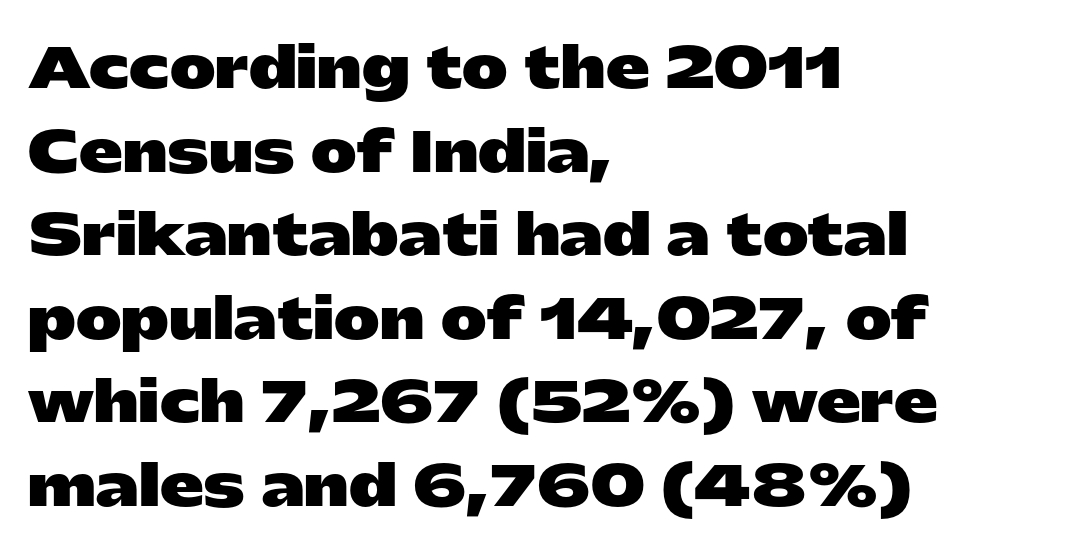
Q: Is the text bold? A: Yes.
Q: Is the text italic (slanted)? A: No, it is upright.
Q: Is the typeface a serif or a sans-serif typeface? A: Sans-serif.
Q: Is the text underlined? A: No.
Q: How is the paragraph aligned? A: Left-aligned.
Q: Is the spacing between letters normal or unusually wide? A: Normal.
Q: Is the spacing between lines tight, normal or loose? A: Normal.
Q: Width (condensed, normal, or wide)? A: Wide.
Q: Stroke contrast? A: Low.
Q: x-height? A: Medium.
Q: Monospaced? A: No.
